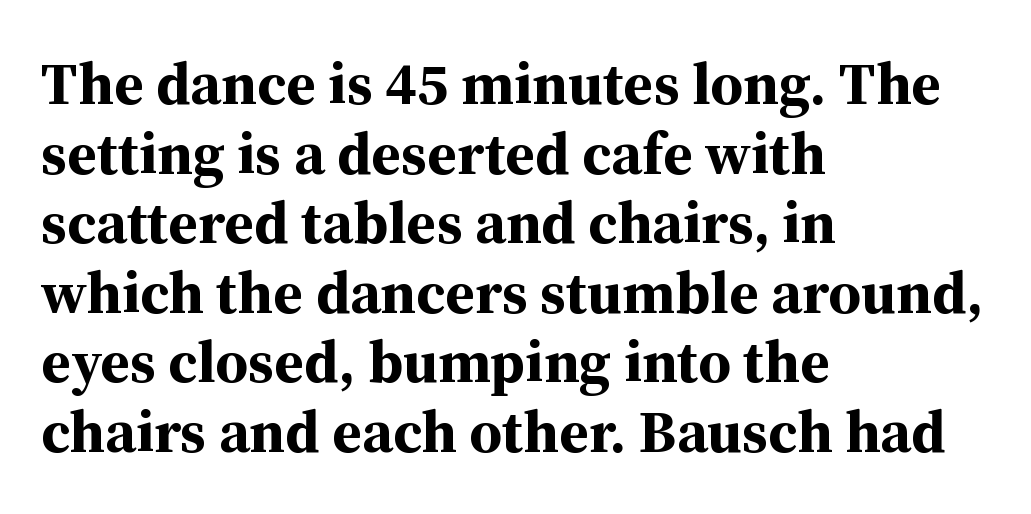
Q: Is the text bold? A: Yes.
Q: Is the text italic (slanted)? A: No, it is upright.
Q: Is the typeface a serif or a sans-serif typeface? A: Serif.
Q: Is the text underlined? A: No.
Q: How is the paragraph aligned? A: Left-aligned.
Q: Is the spacing between letters normal or unusually wide? A: Normal.
Q: Width (condensed, normal, or wide)? A: Normal.
Q: Stroke contrast? A: Medium.
Q: x-height? A: Medium.
Q: Monospaced? A: No.
